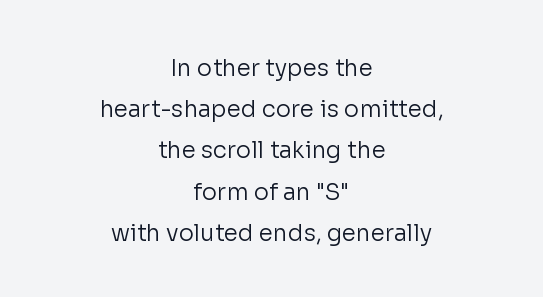
The image shows 23 px text type, upright; set centered, line spacing 1.79x, normal letter spacing, not underlined.
